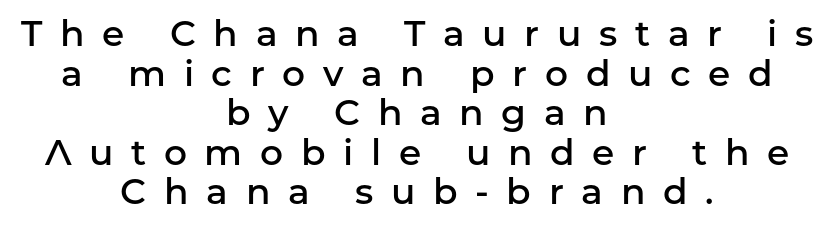
This sample uses expanded letter spacing, leaving extra air between glyphs. The space directly below the letters is spotless. Looks like regular typesetting: each glyph gets only the width it needs. The rag falls on both sides of this text block equally. Note: no serifs on the glyphs.
